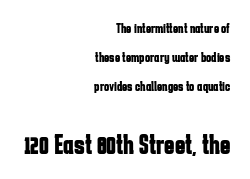
Q: Is the text bold? A: Yes.
Q: Is the text italic (slanted)? A: No, it is upright.
Q: Is the typeface a serif or a sans-serif typeface? A: Sans-serif.
Q: Is the text underlined? A: No.
Q: How is the paragraph aligned? A: Right-aligned.
Q: Is the spacing between letters normal or unusually wide? A: Normal.
Q: Is the spacing between lines tight, normal or loose? A: Loose.
Q: Which block of text is set in a larger size, the first (top) or the second (bottom)? A: The second (bottom) one.
Q: Width (condensed, normal, or wide)? A: Condensed.
Q: Stroke contrast? A: Low.
Q: x-height? A: Medium.
Q: Monospaced? A: No.
